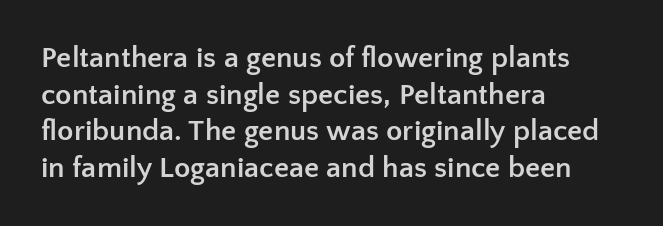
The passage shown is not underscored anywhere. Inter-character spacing is left at the font's built-in metrics. These lines stack with their left ends in a neat column. Nope, no serifs anywhere on these letters.
